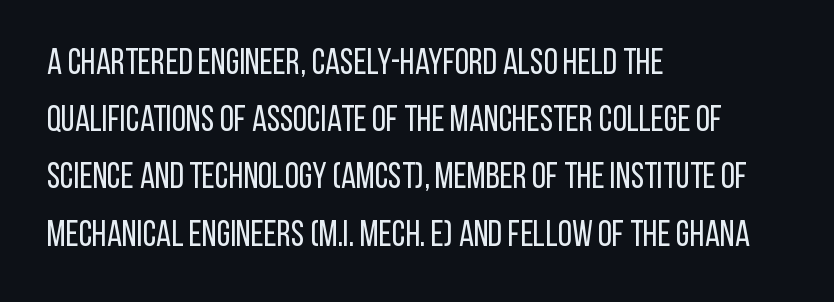
The image shows 36 px regular-weight, condensed sans-serif type, upright; set left-aligned, normal line spacing (1.59x), normal letter spacing, not underlined; low stroke contrast and a large x-height.
